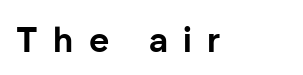
If you drew a line through each stem, it would be perfectly vertical. The sample has been set heavy, in full bold. Character widths vary here, with narrow letters taking less room than wide ones. What kind of face is this? One without serifs — a sans. Any mark beneath the type? The region is blank.
